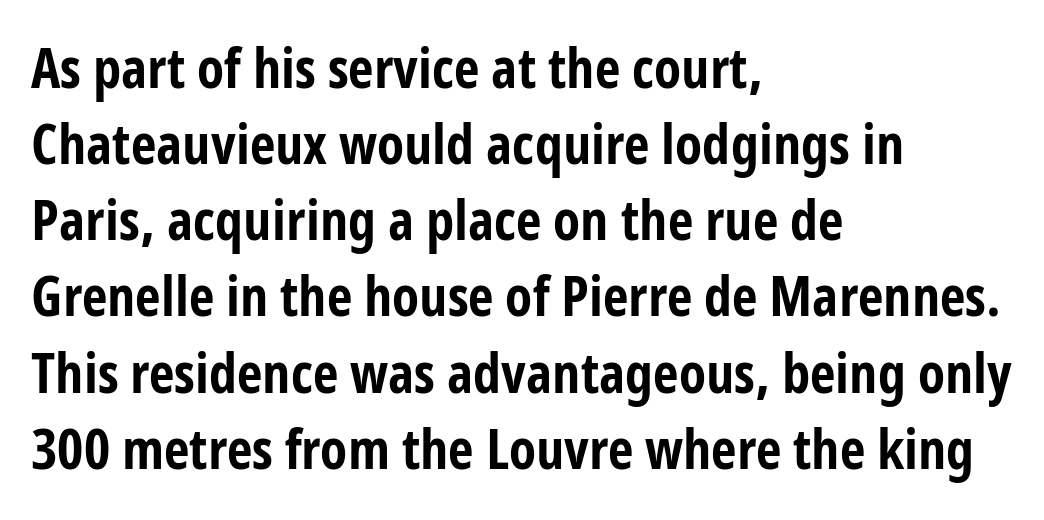
This rendering features lettering with no underline. The rendering keeps characters at their native spacing. The text was rendered using a sans face with plain stroke endings. This block has exactly the height ordinary leading produces. Think of a printed novel: that variable character pitch is what you see here. It's the straight-up-and-down kind of type.
